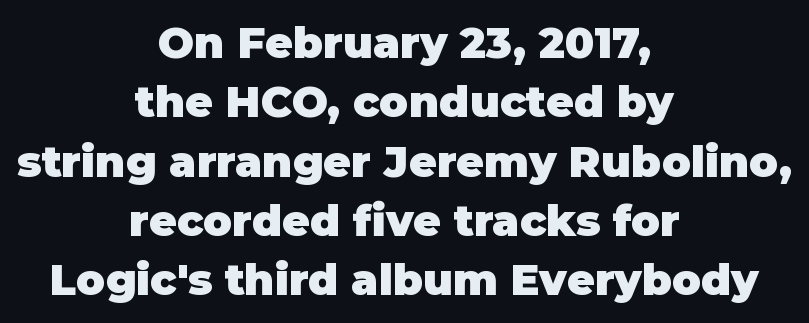
Q: Is the text bold? A: Yes.
Q: Is the text italic (slanted)? A: No, it is upright.
Q: Is the typeface a serif or a sans-serif typeface? A: Sans-serif.
Q: Is the text underlined? A: No.
Q: How is the paragraph aligned? A: Centered.
Q: Is the spacing between letters normal or unusually wide? A: Normal.
Q: Is the spacing between lines tight, normal or loose? A: Normal.
Q: Width (condensed, normal, or wide)? A: Normal.
Q: Stroke contrast? A: Low.
Q: x-height? A: Large.
Q: Monospaced? A: No.
